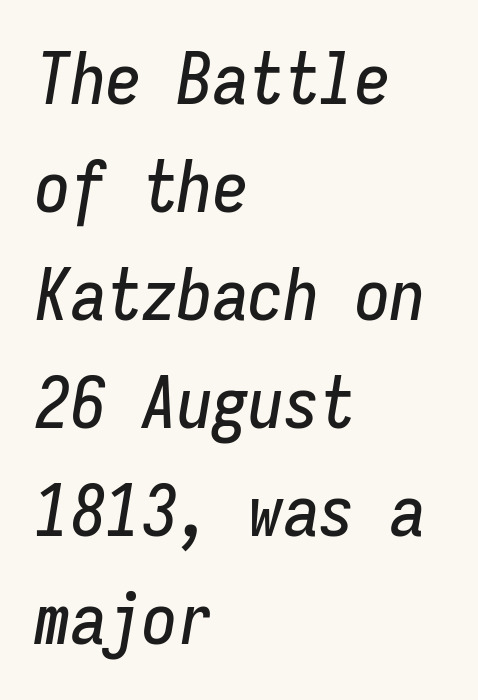
Q: Is the text italic (slanted)? A: Yes, it leans right by about 9 degrees.
Q: Is the text underlined? A: No.
Q: How is the paragraph aligned? A: Left-aligned.
Q: Is the spacing between letters normal or unusually wide? A: Normal.
Q: Is the spacing between lines tight, normal or loose? A: Normal.
Q: Width (condensed, normal, or wide)? A: Condensed.
Q: Stroke contrast? A: Low.
Q: x-height? A: Medium.
Q: Monospaced? A: Yes.
